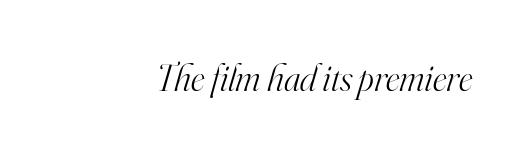
I'd call this a serif setting — the letters wear small feet. Do the characters align in a grid? No, the font is proportional. These lines were composed using italics. Stems and bowls with no extra thickness — not bold. Underlining? Definitely not there. Tracking here is standard; glyphs follow each other at the usual distance.
